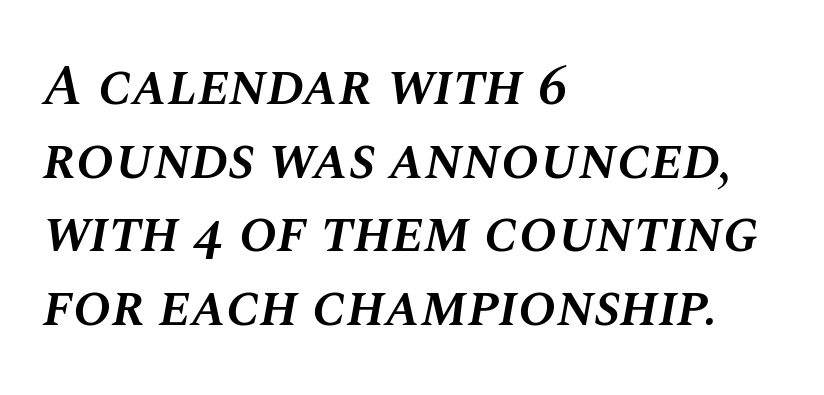
Notice how the passage keeps a crisp vertical edge on the left only. Underline: absent. This sample uses plain, unmodified letter spacing. Its strokes are somewhat broadened, the hallmark of semibold type. Baseline-to-baseline distance is the conventional proportion of letter height.
